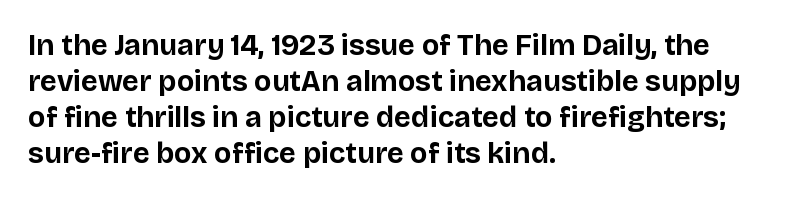
{"serif": "no", "italic": "no", "bold": "yes", "weight": "bold", "width": "normal", "stroke_contrast": "low", "x_height": "large", "monospaced": "no", "underline": "no", "align": "left", "line_spacing_ratio": 1.24, "letter_spacing": "normal", "letter_spacing_em": 0.0, "glyph_px": 29}
